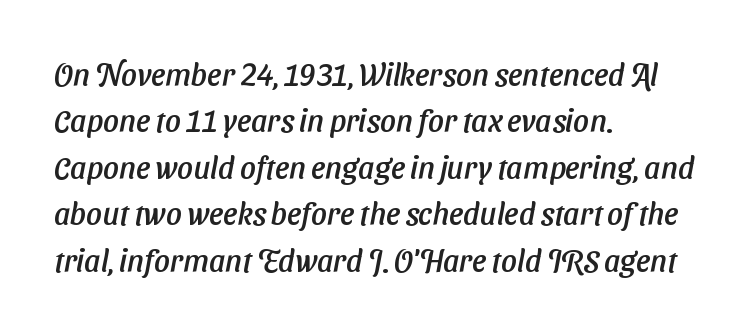
{"serif": "no", "width": "normal", "stroke_contrast": "low", "x_height": "medium", "monospaced": "no", "underline": "no", "align": "left", "line_spacing": "normal", "line_spacing_ratio": 1.5, "letter_spacing": "normal", "letter_spacing_em": 0.0, "glyph_px": 31}
